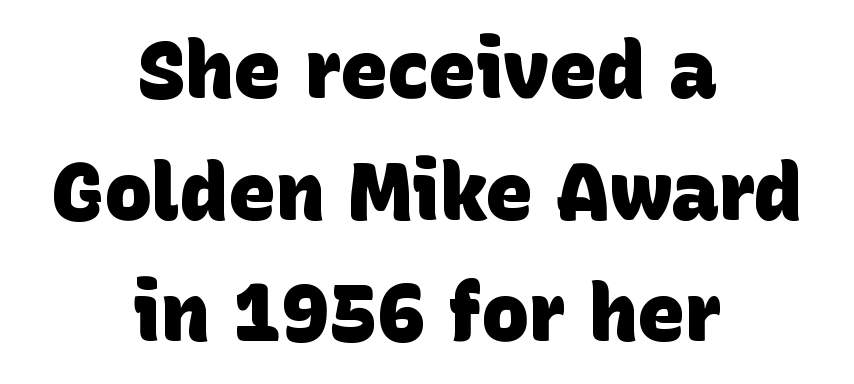
Clear beneath every line of the passage. Note the varied advance widths — an 'i' is clearly narrower than an 'm'. This sample uses a sans-serif face. In terms of letterspacing, this is plain default setting. The paragraph has two soft edges and a firm central axis. These lines sit exactly where default settings would place them.
